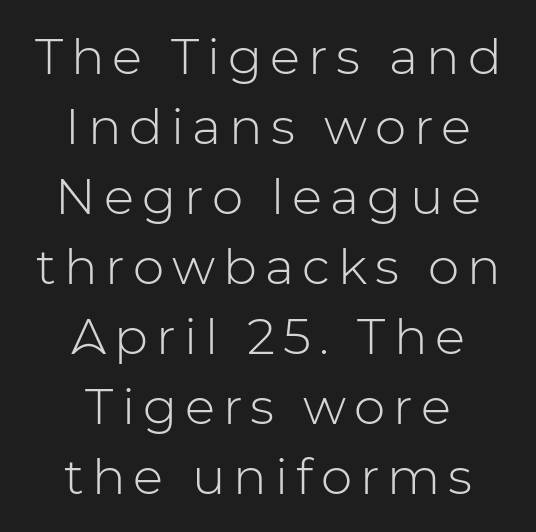
Q: Is the text bold? A: No.
Q: Is the text italic (slanted)? A: No, it is upright.
Q: Is the typeface a serif or a sans-serif typeface? A: Sans-serif.
Q: Is the text underlined? A: No.
Q: How is the paragraph aligned? A: Centered.
Q: Is the spacing between lines tight, normal or loose? A: Normal.
Q: Width (condensed, normal, or wide)? A: Normal.
Q: Stroke contrast? A: Low.
Q: x-height? A: Medium.
Q: Monospaced? A: No.
